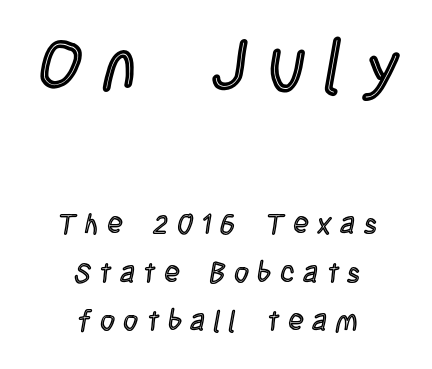
{"width": "condensed", "x_height": "large", "monospaced": "no", "underline": "no", "align": "center", "line_spacing_ratio": 1.74, "letter_spacing": "wide", "letter_spacing_em": 0.32, "larger_block": "first", "size_ratio": 2.5, "glyph_px": 70}
